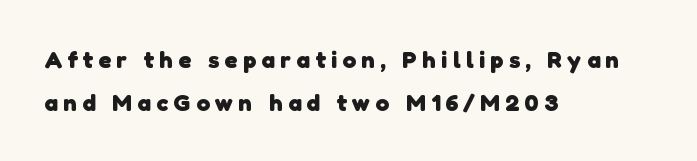
The tracking jumps out immediately: characters are airy and widely separated. Decoration check: the copy has no underline. Does the weight exceed regular? Yes, all the way to bold. Short and long lines alike share a common starting point at left.
